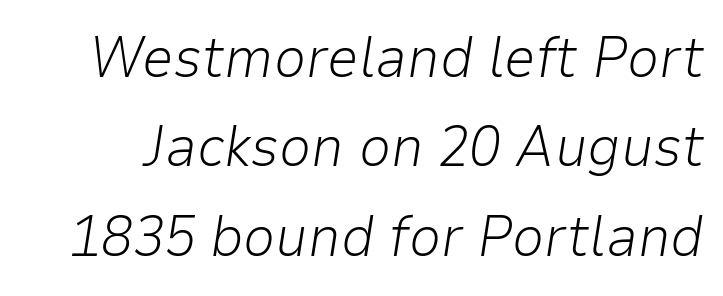
The font's italic variant was chosen for this text. This rendering features lettering with no underline. Think of a printed novel: that variable character pitch is what you see here. Evenly set lines give the paragraph a standard silhouette.
